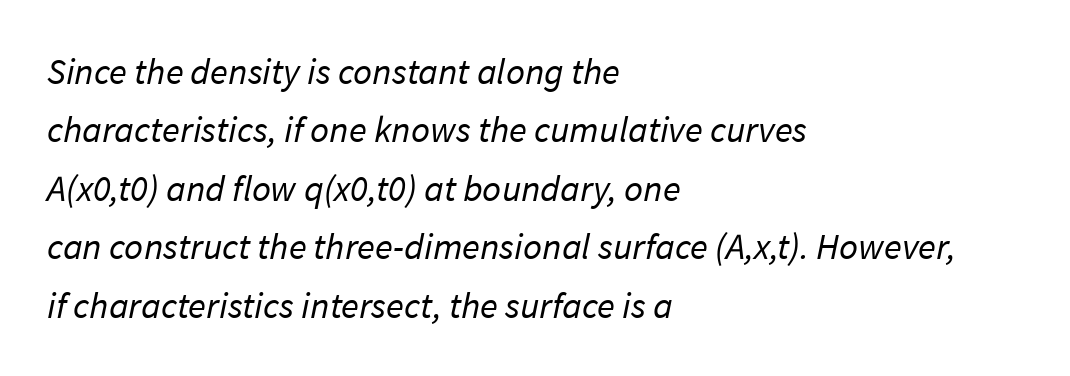
Inter-character spacing is left at the font's built-in metrics. Think of a printed novel: that variable character pitch is what you see here. A student would call this left alignment; a typographer would say flush left, rag right. The specimen omits any rule beneath the text block's lines. This block has exactly the height ordinary leading produces. Grotesque or geometric, the face here clearly has no serifs.
